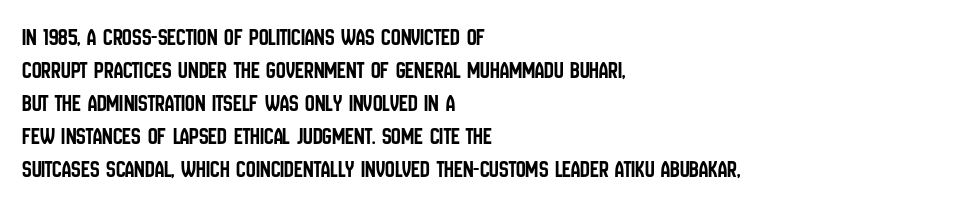
Q: Is the text italic (slanted)? A: No, it is upright.
Q: Is the text underlined? A: No.
Q: How is the paragraph aligned? A: Left-aligned.
Q: Is the spacing between letters normal or unusually wide? A: Normal.
Q: Is the spacing between lines tight, normal or loose? A: Normal.
